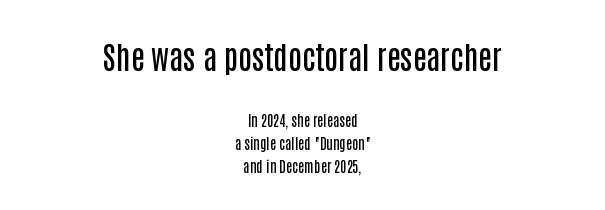
Q: Is the text bold? A: Semi-bold.
Q: Is the text italic (slanted)? A: No, it is upright.
Q: Is the typeface a serif or a sans-serif typeface? A: Sans-serif.
Q: Is the text underlined? A: No.
Q: How is the paragraph aligned? A: Centered.
Q: Is the spacing between letters normal or unusually wide? A: Normal.
Q: Is the spacing between lines tight, normal or loose? A: Normal.
Q: Which block of text is set in a larger size, the first (top) or the second (bottom)? A: The first (top) one.
Q: Width (condensed, normal, or wide)? A: Condensed.
Q: Stroke contrast? A: Low.
Q: x-height? A: Large.
Q: Monospaced? A: No.
